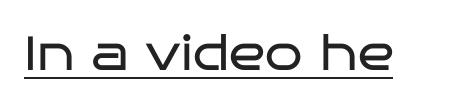
The face used here is a sans, in the tradition of grotesques and geometrics. There is no visible air inserted between adjacent glyphs. Here the designer chose a conventional face with non-uniform glyph widths. Stems and bowls with no extra thickness — not bold. Style check: upright.
